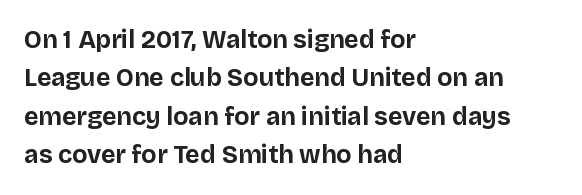
Here the glyphs are tracked normally, forming tight word shapes. Does the weight exceed regular? Yes, all the way to bold. The text block is weighted toward the left margin, trailing off unevenly rightward. Style check: upright. Notice how descenders clear the ascenders below comfortably — that's standard leading. Glance below the letters and you will spot only blank space.
